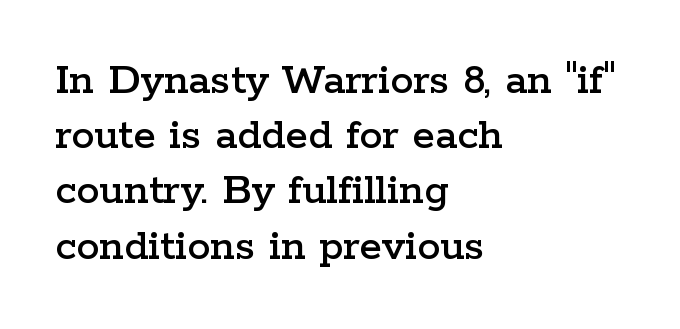
The rendering uses natural spacing where letterforms have individual widths. Spacing between characters is what you'd get straight out of the box. Descender tails drop into unmarked territory. Do the letters lean? They stand straight. Is the block centered? No — it sits flush against the left margin. The passage shown is typeset with a serif family.
